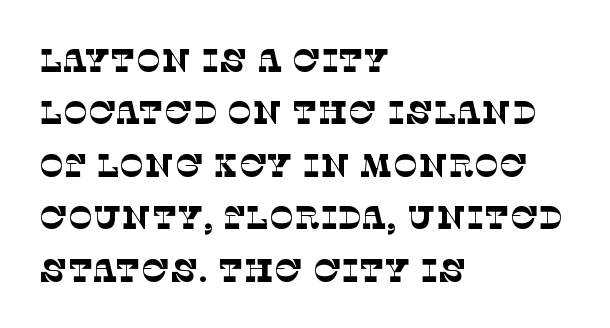
What stands out about the letter spacing? Nothing — it is the standard amount. Varying glyph widths throughout — classic text-font behaviour. In terms of letterform style, serifs are clearly present. Vertically, the passage feels balanced, rows spaced as you'd expect. Compared with a typical body face, this is equally light or lighter still.
